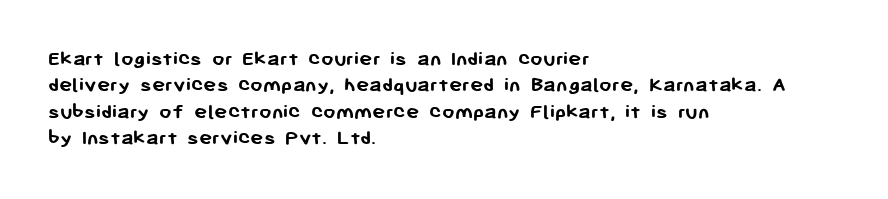
The image shows 22 px bold type, upright; set left-aligned, line spacing 1.2x, normal letter spacing, not underlined.
